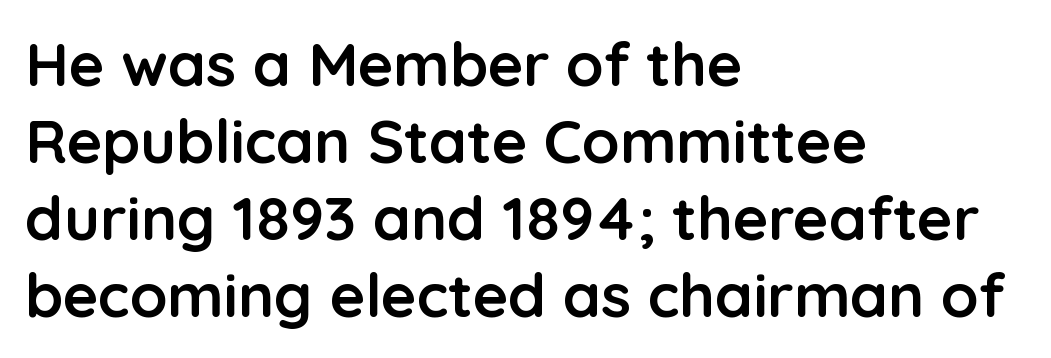
The image shows 61 px semibold sans-serif type, upright; set left-aligned, normal line spacing (1.26x), normal letter spacing, not underlined; low stroke contrast and a medium x-height.
